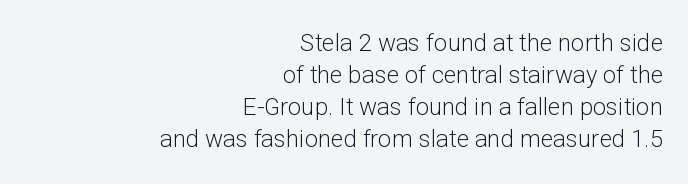
The image shows 24 px text type, upright; set right-aligned, normal line spacing (1.34x), normal letter spacing, not underlined.
